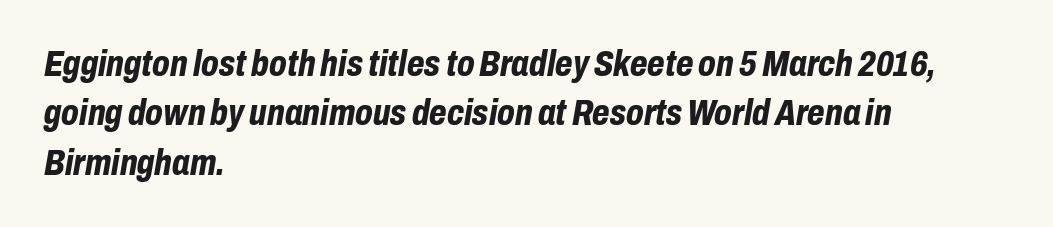
{"italic": "yes", "lean": "right", "slant_degrees": 10, "bold": "yes", "weight": "bold", "width": "condensed", "stroke_contrast": "low", "x_height": "medium", "monospaced": "no", "underline": "no", "align": "left", "line_spacing": "normal", "line_spacing_ratio": 1.37, "letter_spacing": "normal", "letter_spacing_em": 0.0, "glyph_px": 36}
